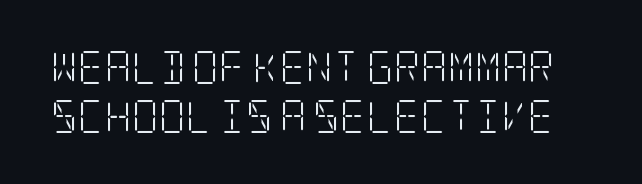
Q: Is the text bold? A: No.
Q: Is the text italic (slanted)? A: No, it is upright.
Q: Is the typeface a serif or a sans-serif typeface? A: Serif.
Q: Is the text underlined? A: No.
Q: Is the spacing between letters normal or unusually wide? A: Normal.
Q: Is the spacing between lines tight, normal or loose? A: Normal.
Q: Width (condensed, normal, or wide)? A: Condensed.
Q: Stroke contrast? A: Low.
Q: x-height? A: Large.
